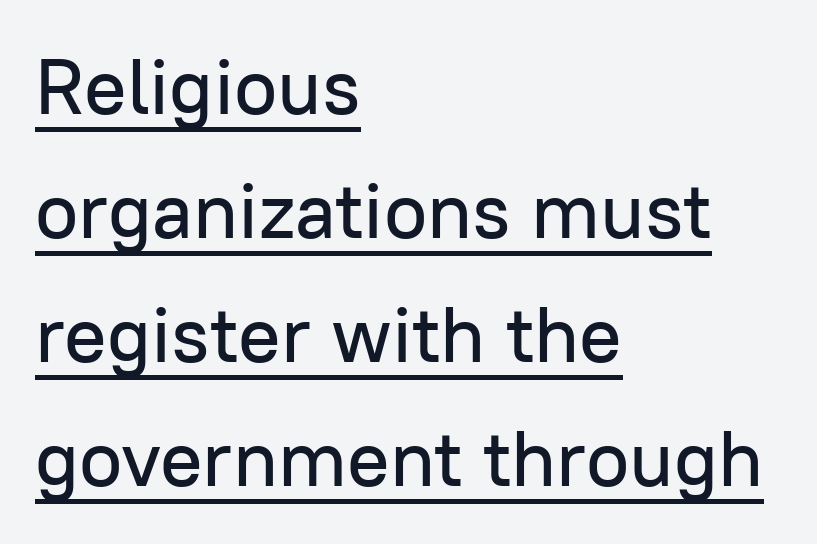
Q: Is the text italic (slanted)? A: No, it is upright.
Q: Is the typeface a serif or a sans-serif typeface? A: Sans-serif.
Q: Is the text underlined? A: Yes.
Q: How is the paragraph aligned? A: Left-aligned.
Q: Is the spacing between letters normal or unusually wide? A: Normal.
Q: Is the spacing between lines tight, normal or loose? A: Normal.
Q: Width (condensed, normal, or wide)? A: Normal.
Q: Stroke contrast? A: Low.
Q: x-height? A: Medium.
Q: Monospaced? A: No.
